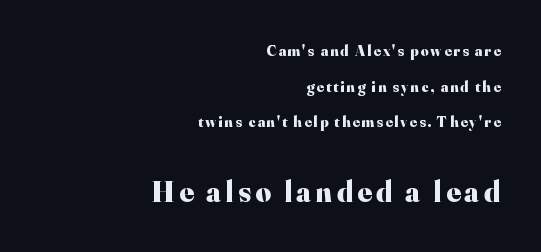
The image shows 30 px heavy serif type, upright; set right-aligned, loose line spacing (2.38x), not underlined; the second (bottom) block is 2.0x larger; high stroke contrast and a small x-height.
